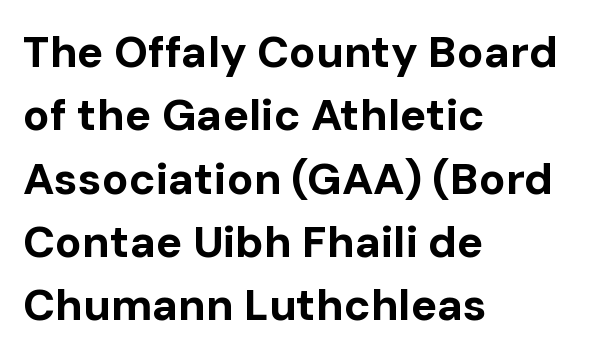
Q: Is the text bold? A: Yes.
Q: Is the text italic (slanted)? A: No, it is upright.
Q: Is the typeface a serif or a sans-serif typeface? A: Sans-serif.
Q: Is the text underlined? A: No.
Q: How is the paragraph aligned? A: Left-aligned.
Q: Is the spacing between letters normal or unusually wide? A: Normal.
Q: Is the spacing between lines tight, normal or loose? A: Normal.
Q: Width (condensed, normal, or wide)? A: Normal.
Q: Stroke contrast? A: Low.
Q: x-height? A: Medium.
Q: Monospaced? A: No.
